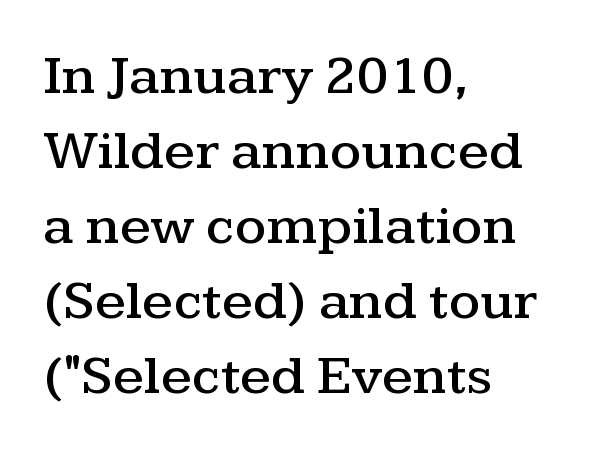
Each letter's strokes conclude with small projecting serifs. Teacher's note: observe the even left margin — that is flush-left alignment. The tracking reads as untouched default to a designer's eye. Decoration check: the copy has no underline. The letters advance in unequal steps, a hallmark of proportional type.
